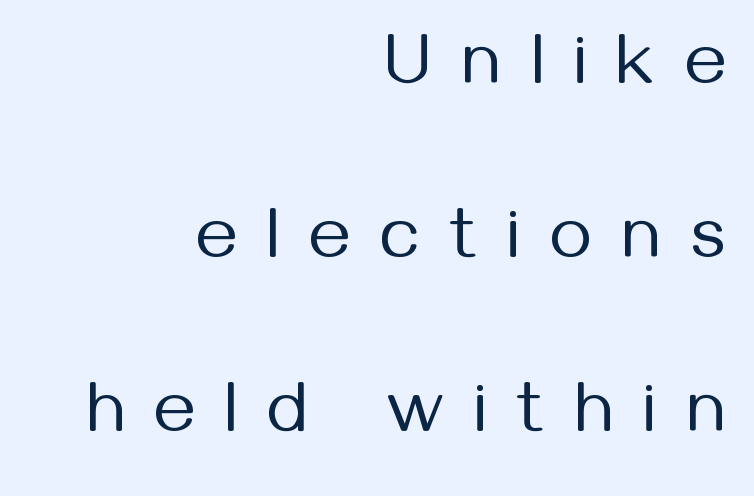
Weight class: somewhere from thin through regular. The lettering stays uniformly vertical, giving the passage a roman look. Vertical spacing — loose. The text block is weighted toward the right margin, trailing off unevenly leftward. Words appear elongated and porous because spacing is wide. A typesetter would call this proportional, since set widths differ per character.
